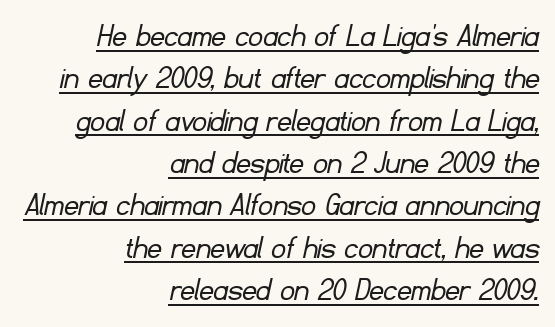
Q: Is the text bold? A: No.
Q: Is the typeface a serif or a sans-serif typeface? A: Sans-serif.
Q: Is the text underlined? A: Yes.
Q: How is the paragraph aligned? A: Right-aligned.
Q: Is the spacing between letters normal or unusually wide? A: Normal.
Q: Width (condensed, normal, or wide)? A: Normal.
Q: Stroke contrast? A: Low.
Q: x-height? A: Small.
Q: Monospaced? A: No.
